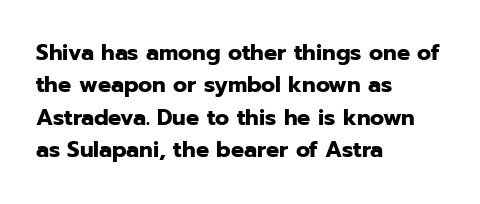
{"italic": "no", "bold": "yes", "underline": "no", "align": "left", "line_spacing": "normal", "line_spacing_ratio": 1.47, "letter_spacing": "normal", "letter_spacing_em": 0.0, "glyph_px": 22}
